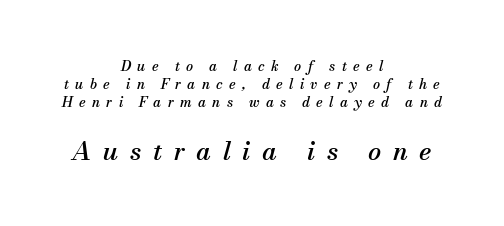
The axis of the letterforms is tilted away from vertical. The rendering uses a moderate line-height, typical for paragraphs. The glyphs are unaccompanied by any horizontal stroke below them. The block sitting lower on the canvas is the one with enlarged characters.
